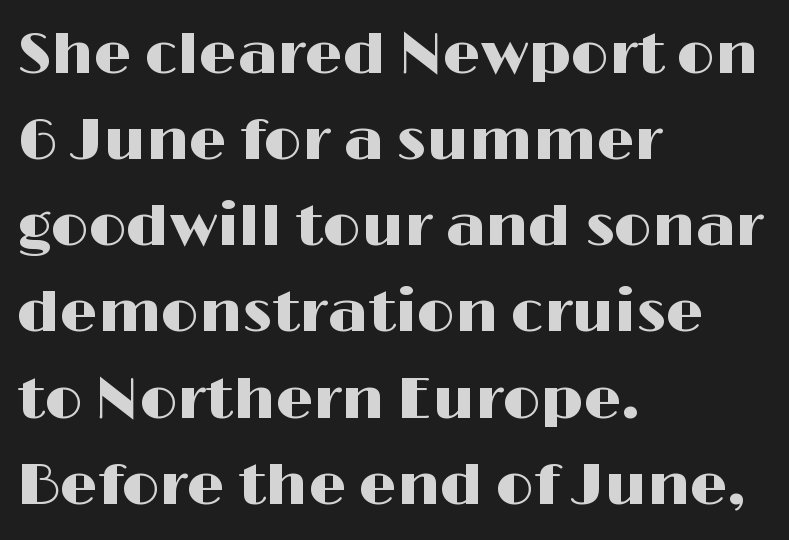
Q: Is the text italic (slanted)? A: No, it is upright.
Q: Is the typeface a serif or a sans-serif typeface? A: Sans-serif.
Q: Is the text underlined? A: No.
Q: How is the paragraph aligned? A: Left-aligned.
Q: Is the spacing between letters normal or unusually wide? A: Normal.
Q: Is the spacing between lines tight, normal or loose? A: Normal.
Q: Width (condensed, normal, or wide)? A: Wide.
Q: Stroke contrast? A: High.
Q: x-height? A: Medium.
Q: Monospaced? A: No.
